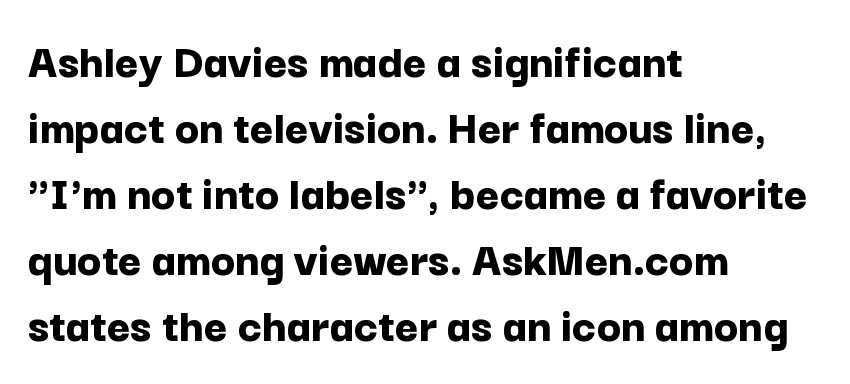
{"serif": "no", "italic": "no", "bold": "yes", "weight": "bold", "width": "normal", "stroke_contrast": "low", "x_height": "medium", "monospaced": "no", "underline": "no", "align": "left", "line_spacing": "normal", "line_spacing_ratio": 1.32, "letter_spacing": "normal", "letter_spacing_em": 0.0, "glyph_px": 50}
